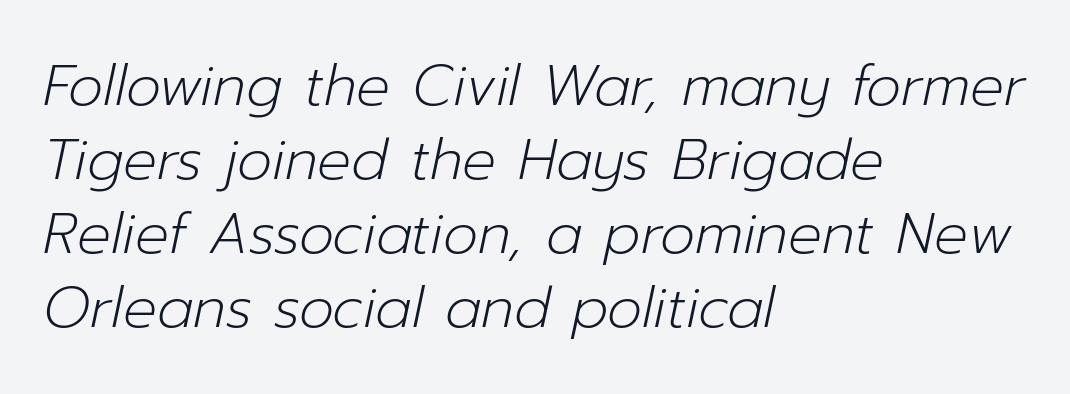
The image shows 56 px light type, italic (leaning right); set left-aligned, normal line spacing (1.32x), normal letter spacing, not underlined; low stroke contrast and a medium x-height.
